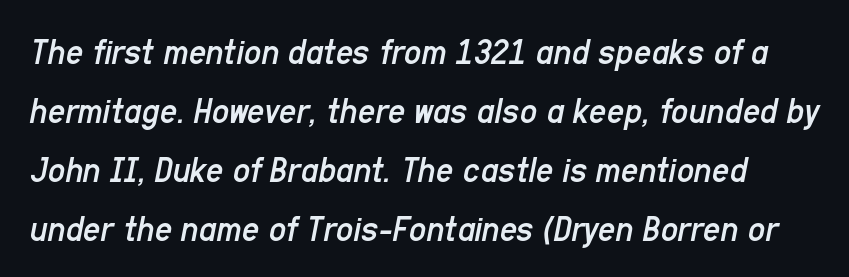
Designer's note — italics engaged. A typesetter would call this proportional, since set widths differ per character. A clean baseline with only descenders dipping below it. A normal amount of white space separates one row of letters from the next. Each stroke keeps to a modest, everyday thickness or less.
